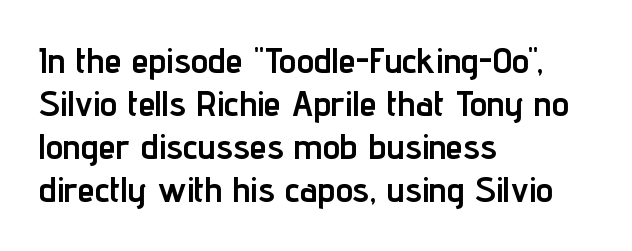
The image shows 35 px semibold, condensed sans-serif type, upright; set left-aligned, line spacing 1.23x, normal letter spacing, not underlined; low stroke contrast and a medium x-height.
